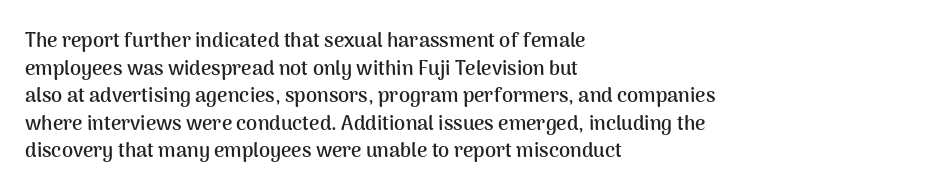
Q: Is the text bold? A: Yes.
Q: Is the text italic (slanted)? A: No, it is upright.
Q: Is the text underlined? A: No.
Q: How is the paragraph aligned? A: Left-aligned.
Q: Is the spacing between letters normal or unusually wide? A: Normal.
Q: Is the spacing between lines tight, normal or loose? A: Normal.
